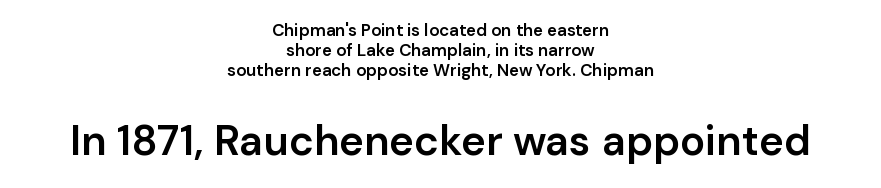
The image shows 42 px semibold sans-serif type, upright; set centered, line spacing 1.18x, normal letter spacing, not underlined; the second (bottom) block is 2.47x larger; low stroke contrast and a medium x-height.
